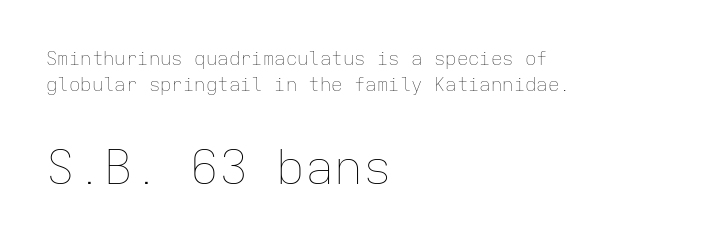
The letters look calm and open, with moderate or lighter stems. Honestly, there is no underline to notice here at all. Here the glyphs are tracked normally, forming tight word shapes. The axis of the letterforms is exactly vertical. You could count columns in this text — the font is strictly monospaced.
